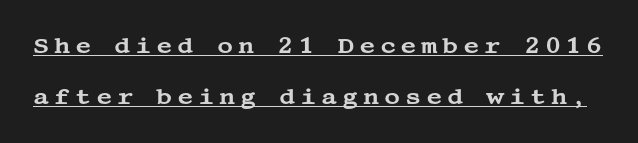
The image shows 22 px text type, upright; set loose line spacing (2.31x), unusually wide letter spacing (+0.21 em), underlined.
